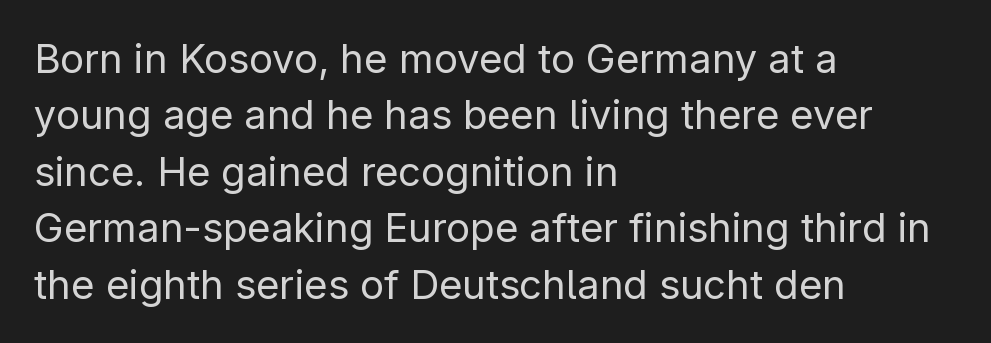
Q: Is the text bold? A: No.
Q: Is the text italic (slanted)? A: No, it is upright.
Q: Is the typeface a serif or a sans-serif typeface? A: Sans-serif.
Q: Is the text underlined? A: No.
Q: How is the paragraph aligned? A: Left-aligned.
Q: Is the spacing between letters normal or unusually wide? A: Normal.
Q: Is the spacing between lines tight, normal or loose? A: Normal.
Q: Width (condensed, normal, or wide)? A: Normal.
Q: Stroke contrast? A: Low.
Q: x-height? A: Medium.
Q: Monospaced? A: No.
